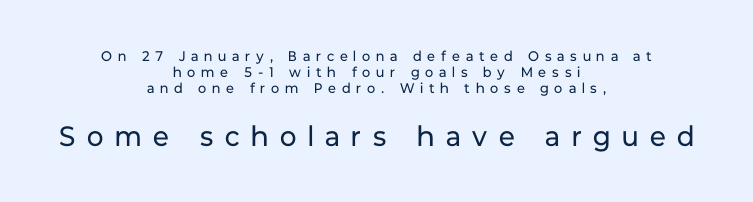
The image shows 28 px regular-weight sans-serif type, upright; set centered, line spacing 1.16x, unusually wide letter spacing (+0.42 em), not underlined; the second (bottom) block is 2.0x larger; low stroke contrast and a medium x-height.
